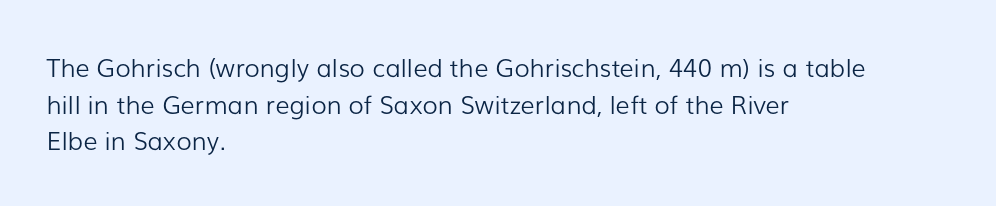
{"italic": "no", "bold": "no", "underline": "no", "align": "left", "line_spacing": "normal", "line_spacing_ratio": 1.47, "letter_spacing": "normal", "letter_spacing_em": 0.0, "glyph_px": 25}
